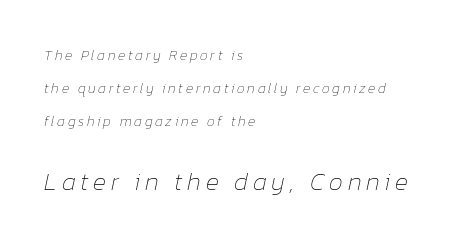
Q: Is the text bold? A: No.
Q: Is the text italic (slanted)? A: Yes, it leans right by about 12 degrees.
Q: Is the text underlined? A: No.
Q: How is the paragraph aligned? A: Left-aligned.
Q: Is the spacing between lines tight, normal or loose? A: Loose.
Q: Which block of text is set in a larger size, the first (top) or the second (bottom)? A: The second (bottom) one.
